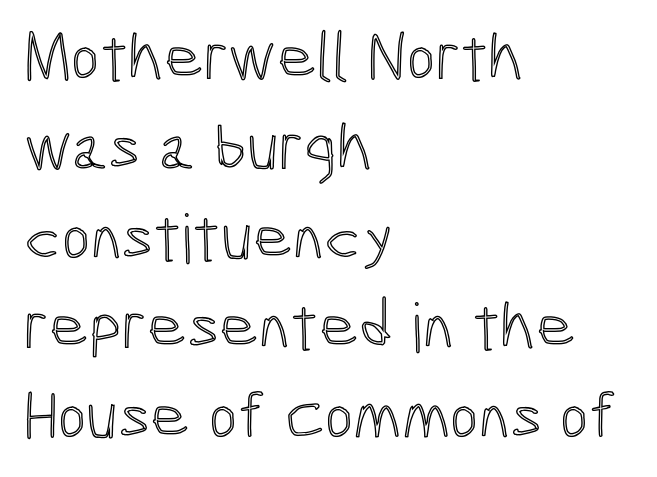
What's the leading like? Ordinary, nothing unusual. The text block is weighted toward the left margin, trailing off unevenly rightward. The letters advance in unequal steps, a hallmark of proportional type. Caption: standard tracking, unaltered.
